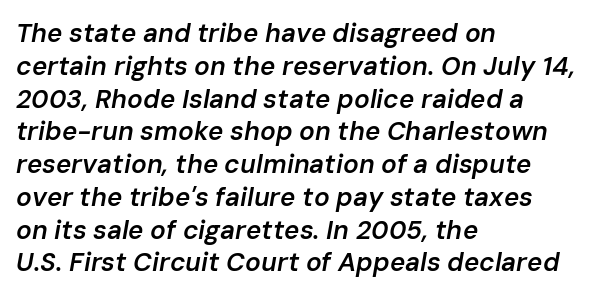
The area under the type is left untouched. The typography opts for an oblique posture over an upright one. The font is running at a semibold setting, under full bold. Notice how descenders clear the ascenders below comfortably — that's standard leading.
